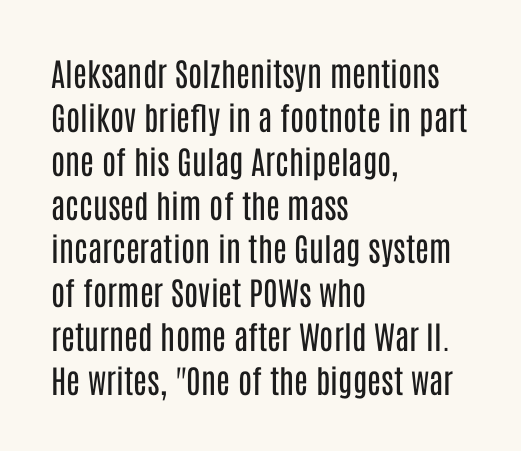
{"serif": "no", "italic": "no", "bold": "no", "weight": "regular", "width": "condensed", "stroke_contrast": "low", "x_height": "large", "monospaced": "no", "underline": "no", "align": "left", "line_spacing": "normal", "line_spacing_ratio": 1.37, "letter_spacing": "normal", "letter_spacing_em": 0.0, "glyph_px": 32}
